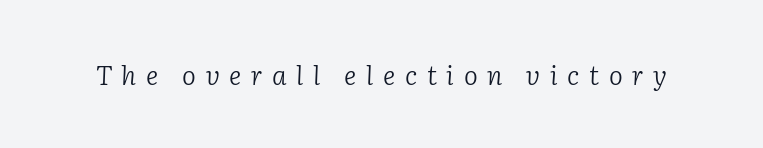
Q: Is the text bold? A: No.
Q: Is the text italic (slanted)? A: Yes, it leans right by about 2 degrees.
Q: Is the text underlined? A: No.
Q: Is the spacing between letters normal or unusually wide? A: Unusually wide.
